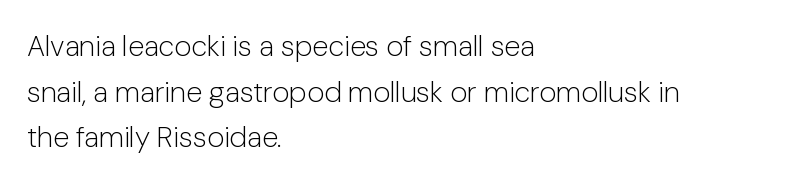
Q: Is the text bold? A: No.
Q: Is the text italic (slanted)? A: No, it is upright.
Q: Is the typeface a serif or a sans-serif typeface? A: Sans-serif.
Q: Is the text underlined? A: No.
Q: How is the paragraph aligned? A: Left-aligned.
Q: Is the spacing between letters normal or unusually wide? A: Normal.
Q: Is the spacing between lines tight, normal or loose? A: Normal.
Q: Width (condensed, normal, or wide)? A: Normal.
Q: Stroke contrast? A: Low.
Q: x-height? A: Medium.
Q: Monospaced? A: No.
